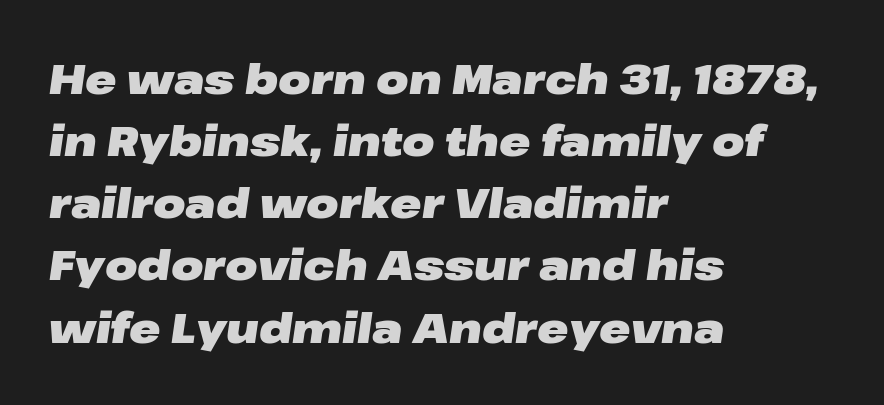
{"italic": "yes", "lean": "right", "slant_degrees": 8, "bold": "yes", "weight": "heavy", "width": "wide", "stroke_contrast": "low", "x_height": "medium", "monospaced": "no", "underline": "no", "align": "left", "line_spacing": "normal", "line_spacing_ratio": 1.48, "letter_spacing": "normal", "letter_spacing_em": 0.0, "glyph_px": 42}
